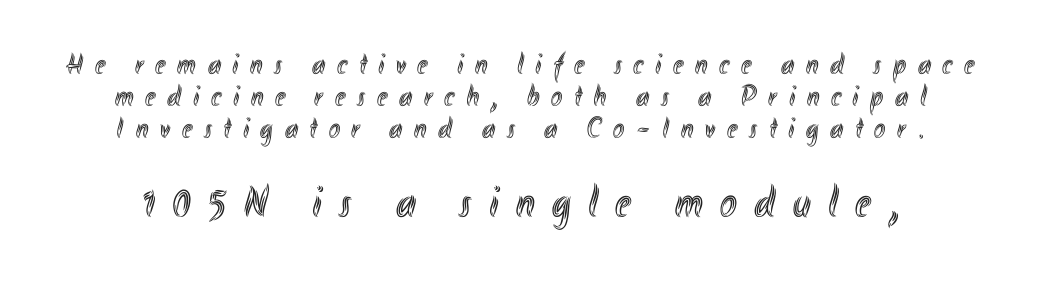
Q: Is the text italic (slanted)? A: Yes.
Q: Is the text underlined? A: No.
Q: Is the spacing between letters normal or unusually wide? A: Unusually wide.
Q: Is the spacing between lines tight, normal or loose? A: Tight.
Q: Which block of text is set in a larger size, the first (top) or the second (bottom)? A: The second (bottom) one.
Q: Width (condensed, normal, or wide)? A: Condensed.
Q: x-height? A: Small.
Q: Monospaced? A: No.
